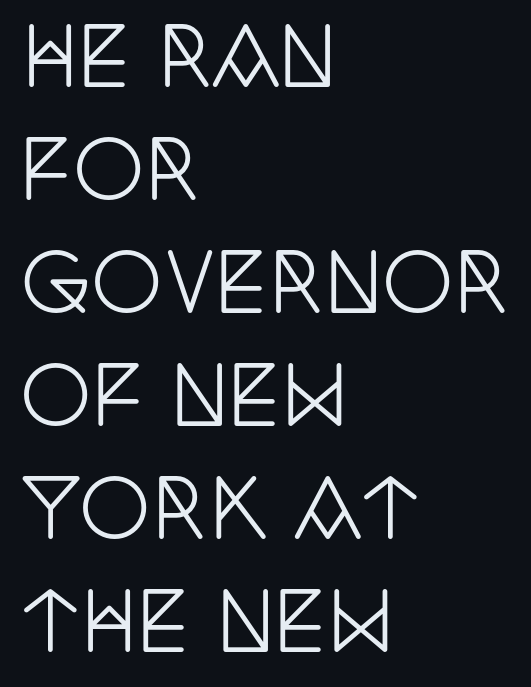
The rows are spaced the way most documents space them. The face used here is seriffed, in the tradition of book romans. The strip under each line holds only bare page. No extra tracking has been applied to these lines. Line beginnings align vertically; line endings do not. The letters stand straight up with perfectly vertical stems.
